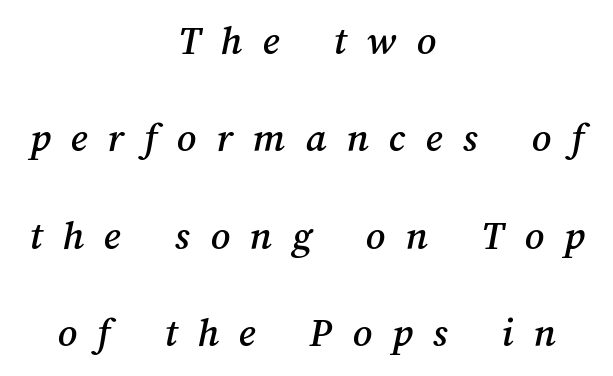
{"width": "normal", "stroke_contrast": "medium", "x_height": "medium", "monospaced": "no", "underline": "no", "align": "center", "line_spacing": "loose", "line_spacing_ratio": 2.32, "letter_spacing": "wide", "letter_spacing_em": 0.48, "glyph_px": 42}
